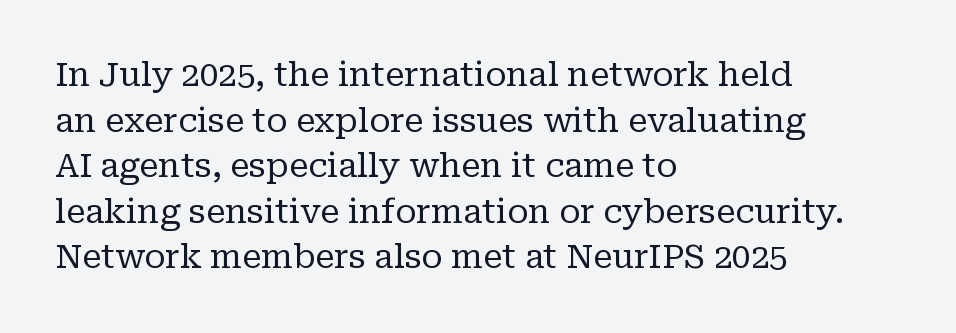
Do the characters align in a grid? No, the font is proportional. Vertically, the passage feels balanced, rows spaced as you'd expect. Nope, not italic — everything's standing straight. Unmarked baselines from the first word to the last.
